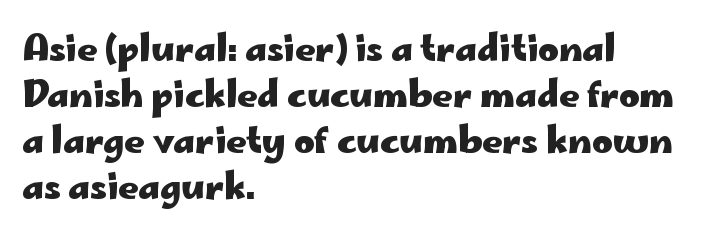
The image shows 35 px heavy, wide sans-serif type, upright; set left-aligned, normal line spacing (1.31x), normal letter spacing, not underlined; low stroke contrast and a small x-height.
